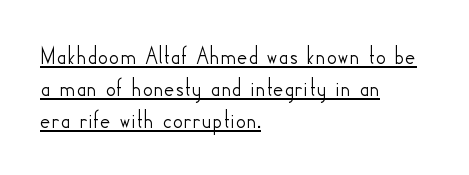
{"italic": "no", "underline": "yes", "align": "left", "line_spacing_ratio": 1.23, "letter_spacing": "normal", "letter_spacing_em": 0.0, "glyph_px": 26}
